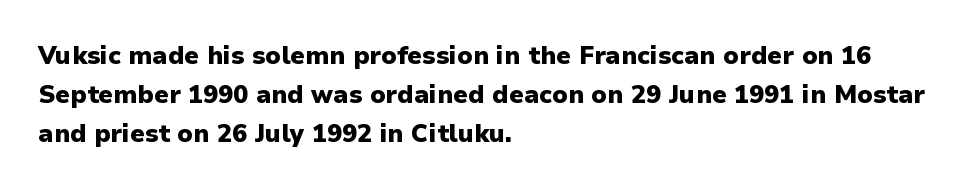
Q: Is the text bold? A: Yes.
Q: Is the text italic (slanted)? A: No, it is upright.
Q: Is the text underlined? A: No.
Q: How is the paragraph aligned? A: Left-aligned.
Q: Is the spacing between letters normal or unusually wide? A: Normal.
Q: Is the spacing between lines tight, normal or loose? A: Normal.
